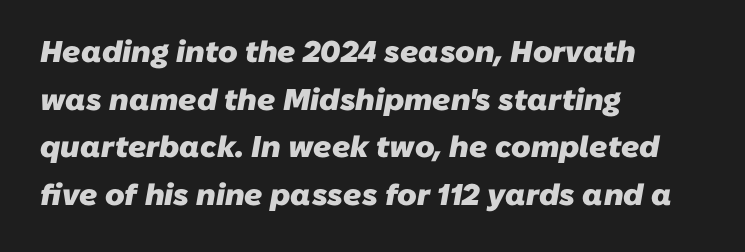
{"serif": "no", "bold": "yes", "weight": "heavy", "width": "normal", "stroke_contrast": "low", "x_height": "medium", "monospaced": "no", "underline": "no", "align": "left", "line_spacing": "normal", "line_spacing_ratio": 1.59, "letter_spacing": "normal", "letter_spacing_em": 0.0, "glyph_px": 30}
